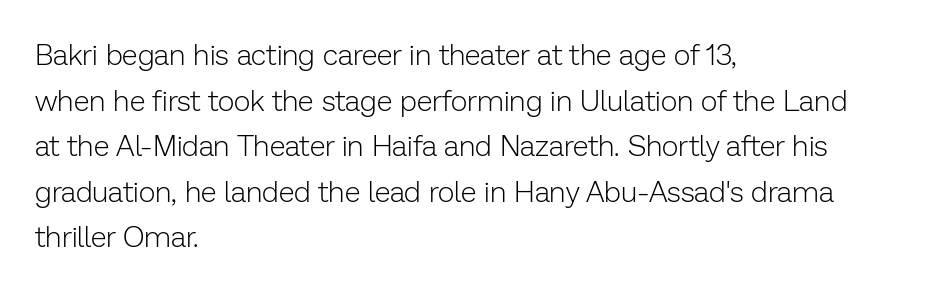
Q: Is the text bold? A: No.
Q: Is the text italic (slanted)? A: No, it is upright.
Q: Is the typeface a serif or a sans-serif typeface? A: Sans-serif.
Q: Is the text underlined? A: No.
Q: How is the paragraph aligned? A: Left-aligned.
Q: Is the spacing between letters normal or unusually wide? A: Normal.
Q: Is the spacing between lines tight, normal or loose? A: Normal.
Q: Width (condensed, normal, or wide)? A: Normal.
Q: Stroke contrast? A: Low.
Q: x-height? A: Medium.
Q: Monospaced? A: No.
